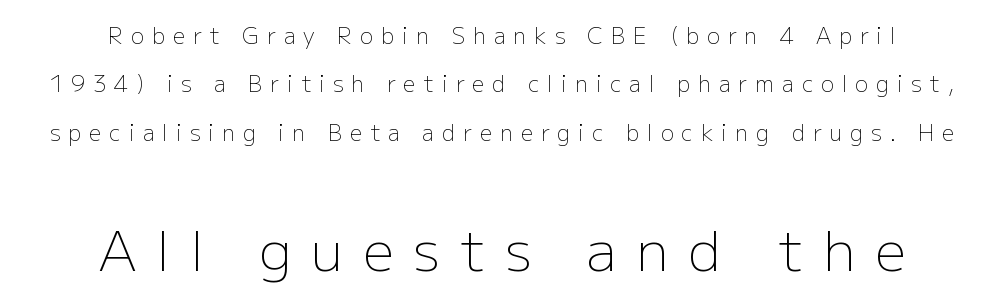
If you folded the block vertically in half, each line would mirror itself in length. The string is rendered with underlining switched off. Think standard paragraph weight, or any step lighter than that. The face used here is proportionally spaced, like ordinary book or web type.
